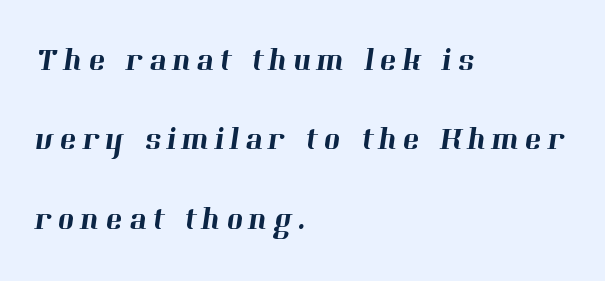
Q: Is the typeface a serif or a sans-serif typeface? A: Serif.
Q: Is the text underlined? A: No.
Q: How is the paragraph aligned? A: Left-aligned.
Q: Is the spacing between lines tight, normal or loose? A: Loose.
Q: Width (condensed, normal, or wide)? A: Normal.
Q: Stroke contrast? A: High.
Q: x-height? A: Medium.
Q: Monospaced? A: No.
